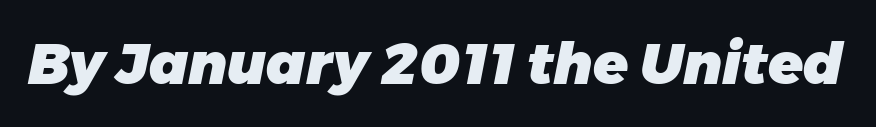
{"italic": "yes", "lean": "right", "slant_degrees": 11, "bold": "yes", "weight": "heavy", "width": "normal", "stroke_contrast": "low", "x_height": "medium", "monospaced": "no", "underline": "no", "letter_spacing": "normal", "letter_spacing_em": 0.0, "glyph_px": 57}
